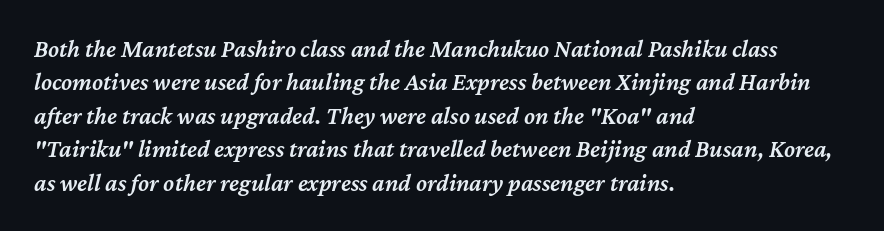
Q: Is the text bold? A: Semi-bold.
Q: Is the text italic (slanted)? A: Yes, it leans right by about 12 degrees.
Q: Is the text underlined? A: No.
Q: How is the paragraph aligned? A: Left-aligned.
Q: Is the spacing between letters normal or unusually wide? A: Normal.
Q: Is the spacing between lines tight, normal or loose? A: Normal.
